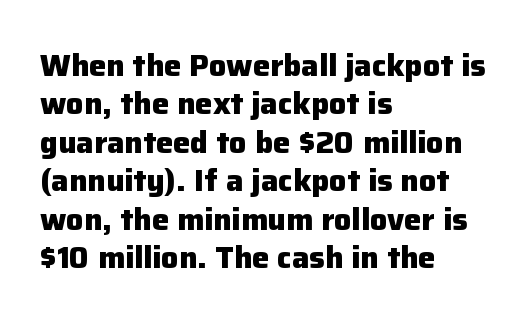
The image shows 31 px heavy sans-serif type, upright; set left-aligned, line spacing 1.24x, normal letter spacing, not underlined; low stroke contrast and a medium x-height.
